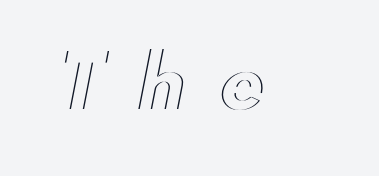
Q: Is the text italic (slanted)? A: Yes.
Q: Is the text underlined? A: No.
Q: Is the spacing between letters normal or unusually wide? A: Unusually wide.
Q: Width (condensed, normal, or wide)? A: Wide.
Q: x-height? A: Small.
Q: Monospaced? A: No.
